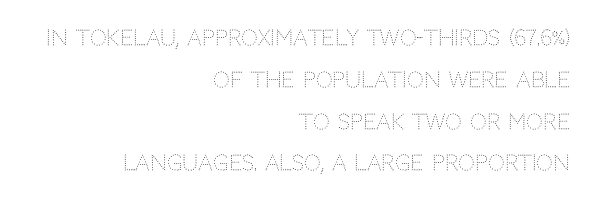
The image shows 21 px text type, upright; set right-aligned, loose line spacing (1.99x), normal letter spacing, not underlined.
